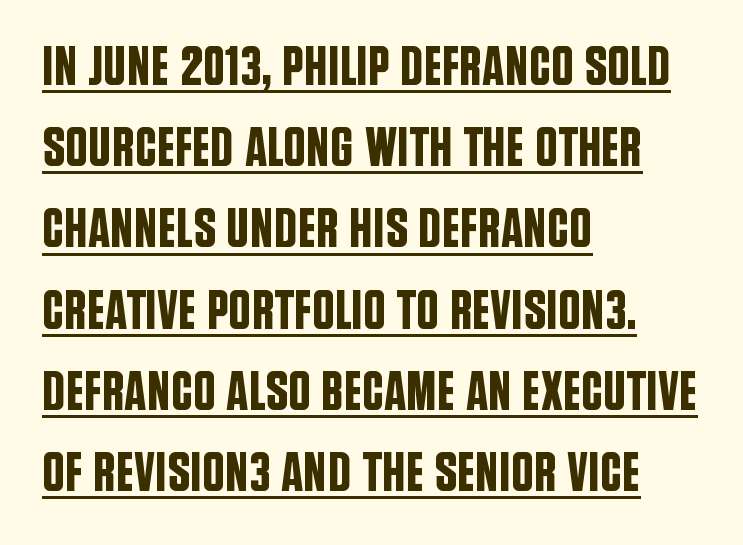
{"serif": "no", "italic": "no", "width": "condensed", "stroke_contrast": "low", "x_height": "large", "monospaced": "no", "underline": "yes", "align": "left", "line_spacing": "normal", "line_spacing_ratio": 1.45, "letter_spacing": "normal", "letter_spacing_em": 0.0, "glyph_px": 56}
